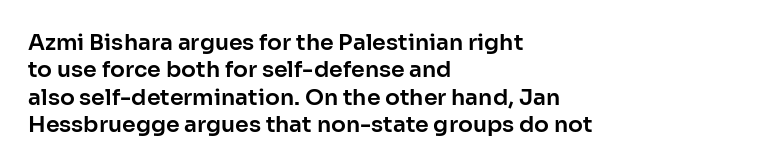
{"italic": "no", "underline": "no", "align": "left", "line_spacing": "normal", "line_spacing_ratio": 1.25, "letter_spacing": "normal", "letter_spacing_em": 0.0, "glyph_px": 22}
